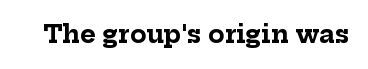
The image shows 24 px bold type, upright; set normal letter spacing, not underlined.
